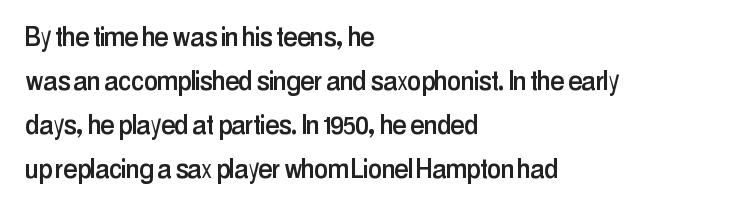
The image shows 32 px condensed sans-serif type, upright; set left-aligned, normal line spacing (1.38x), normal letter spacing, not underlined; low stroke contrast and a medium x-height.
